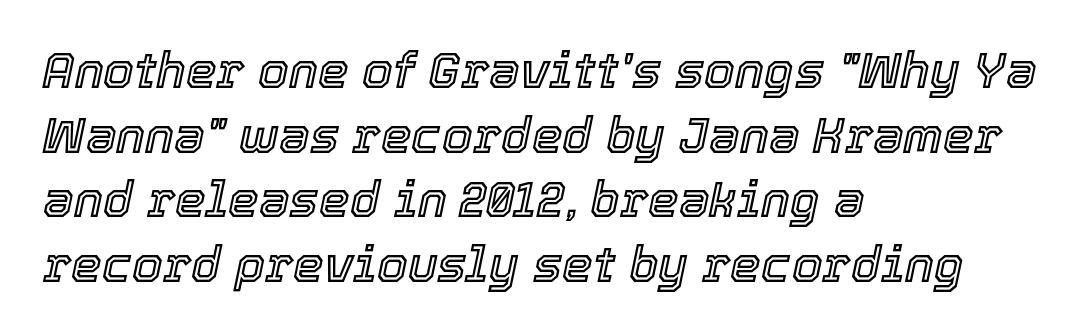
Q: Is the text italic (slanted)? A: Yes, it leans right by about 12 degrees.
Q: Is the text underlined? A: No.
Q: How is the paragraph aligned? A: Left-aligned.
Q: Is the spacing between letters normal or unusually wide? A: Normal.
Q: Is the spacing between lines tight, normal or loose? A: Normal.
Q: Width (condensed, normal, or wide)? A: Normal.
Q: x-height? A: Medium.
Q: Monospaced? A: No.
